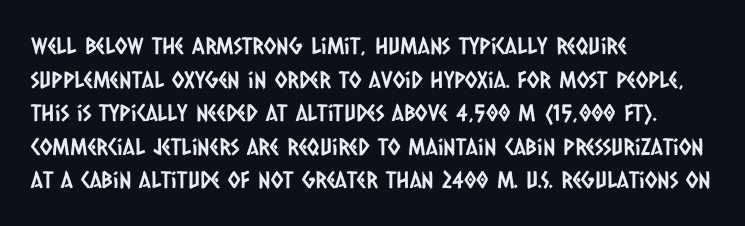
Look at the tracking — it's just the regular setting, nothing added. Any mark beneath the type? The region is blank. Does the copy run flush right? No — it runs flush left. One glance says typical: line gaps are just what's usual.
